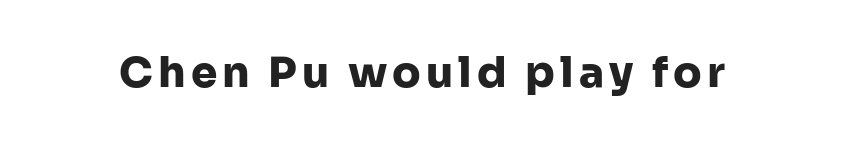
The image shows 42 px heavy sans-serif type, upright; set not underlined; low stroke contrast and a medium x-height.
